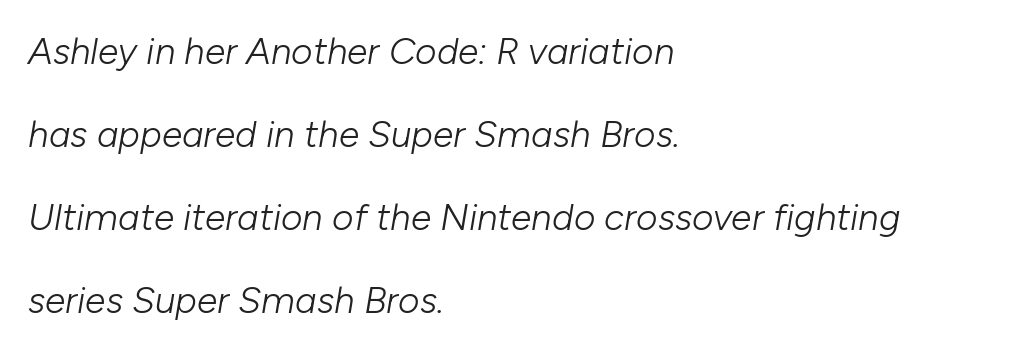
Q: Is the text bold? A: No.
Q: Is the text italic (slanted)? A: Yes, it leans right by about 10 degrees.
Q: Is the text underlined? A: No.
Q: How is the paragraph aligned? A: Left-aligned.
Q: Is the spacing between letters normal or unusually wide? A: Normal.
Q: Is the spacing between lines tight, normal or loose? A: Loose.
Q: Width (condensed, normal, or wide)? A: Normal.
Q: Stroke contrast? A: Low.
Q: x-height? A: Medium.
Q: Monospaced? A: No.
